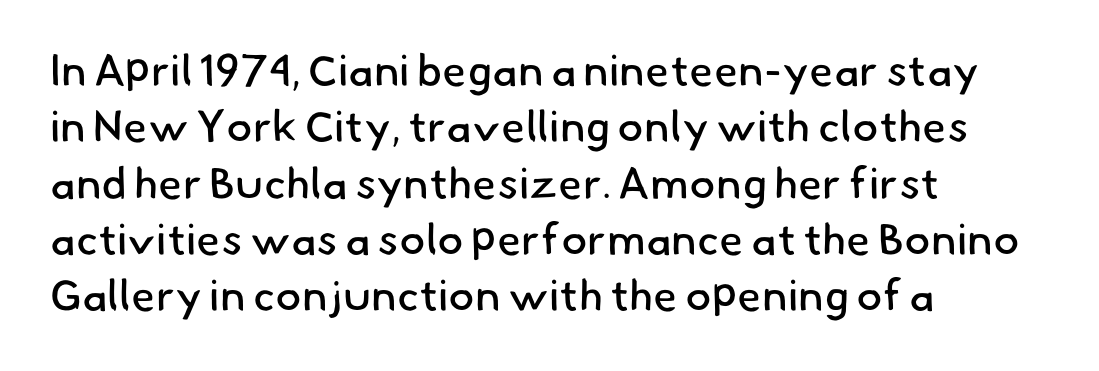
The image shows 44 px regular-weight sans-serif type; set left-aligned, normal line spacing (1.28x), normal letter spacing, not underlined; low stroke contrast and a small x-height.
